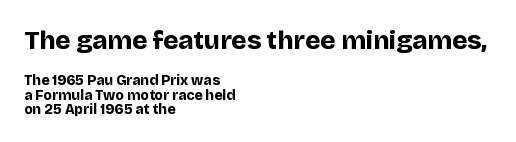
{"italic": "no", "bold": "yes", "underline": "no", "align": "left", "line_spacing": "tight", "line_spacing_ratio": 1.02, "letter_spacing": "normal", "letter_spacing_em": 0.0, "larger_block": "first", "size_ratio": 1.86, "glyph_px": 26}
